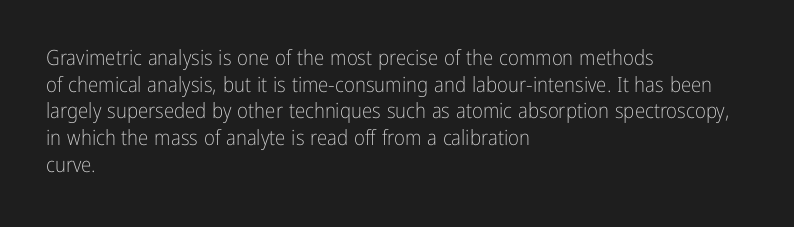
The image shows 21 px text type, upright; set left-aligned, normal line spacing (1.27x), normal letter spacing, not underlined.
